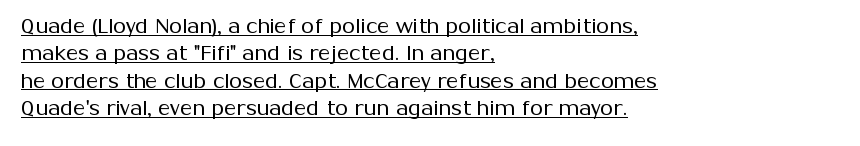
The image shows 21 px text type, upright; set left-aligned, normal line spacing (1.3x), normal letter spacing, underlined.
